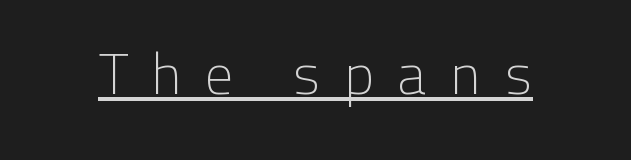
Q: Is the text bold? A: No.
Q: Is the text italic (slanted)? A: No, it is upright.
Q: Is the typeface a serif or a sans-serif typeface? A: Sans-serif.
Q: Is the text underlined? A: Yes.
Q: Is the spacing between letters normal or unusually wide? A: Unusually wide.
Q: Width (condensed, normal, or wide)? A: Normal.
Q: Stroke contrast? A: Low.
Q: x-height? A: Medium.
Q: Monospaced? A: No.
